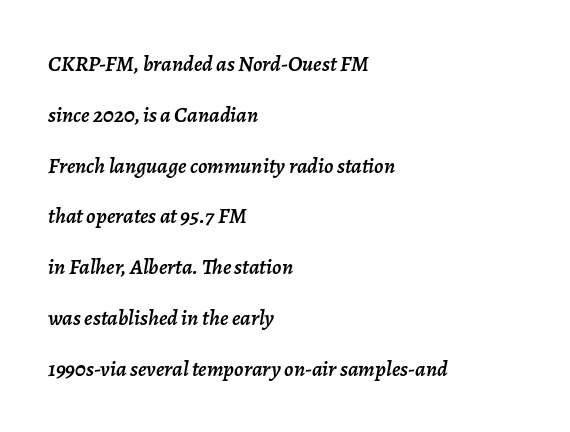
{"italic": "yes", "lean": "right", "slant_degrees": 7, "underline": "no", "align": "left", "line_spacing": "loose", "line_spacing_ratio": 2.31, "letter_spacing": "normal", "letter_spacing_em": 0.0, "glyph_px": 22}
